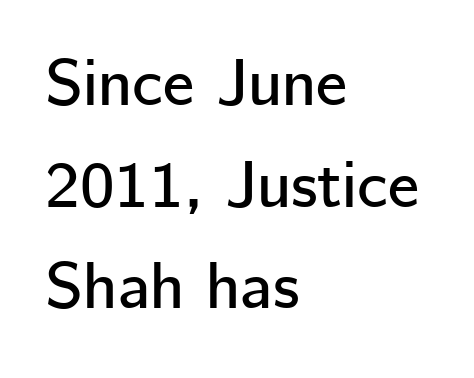
Casual observation: everything's shoved over to the left. A clean baseline with only descenders dipping below it. You could not count columns in this text — the font is proportionally spaced. If you drew a line through each stem, it would be perfectly vertical.
